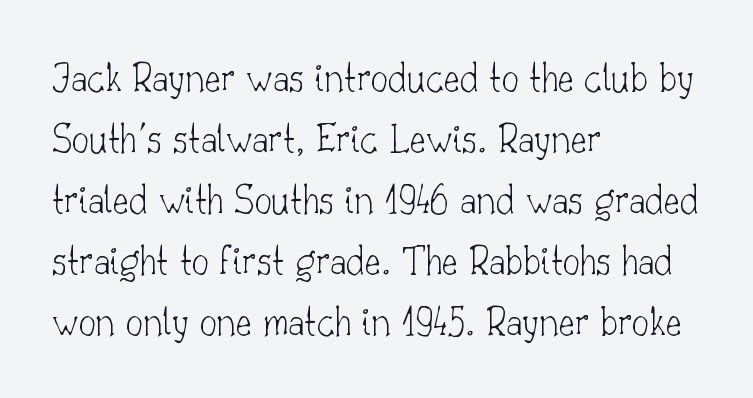
{"serif": "yes", "italic": "no", "bold": "no", "weight": "thin", "width": "normal", "stroke_contrast": "low", "x_height": "small", "monospaced": "no", "underline": "no", "align": "left", "line_spacing": "normal", "line_spacing_ratio": 1.42, "letter_spacing": "normal", "letter_spacing_em": 0.0, "glyph_px": 43}
